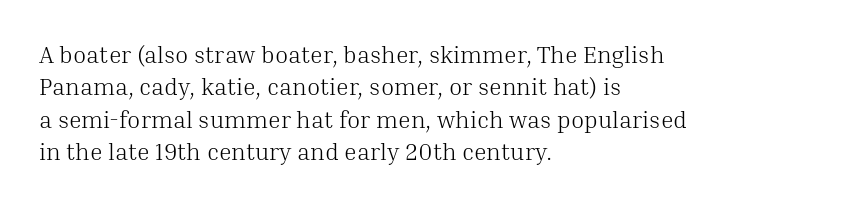
Q: Is the text bold? A: No.
Q: Is the text italic (slanted)? A: No, it is upright.
Q: Is the text underlined? A: No.
Q: How is the paragraph aligned? A: Left-aligned.
Q: Is the spacing between letters normal or unusually wide? A: Normal.
Q: Is the spacing between lines tight, normal or loose? A: Normal.
